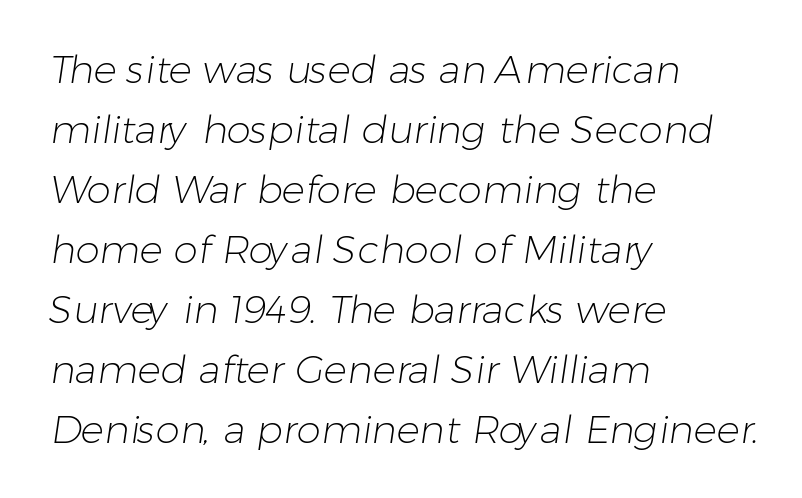
{"serif": "no", "bold": "no", "weight": "light", "width": "normal", "stroke_contrast": "low", "x_height": "medium", "monospaced": "no", "underline": "no", "align": "left", "line_spacing": "normal", "line_spacing_ratio": 1.54, "letter_spacing": "normal", "letter_spacing_em": 0.0, "glyph_px": 39}
